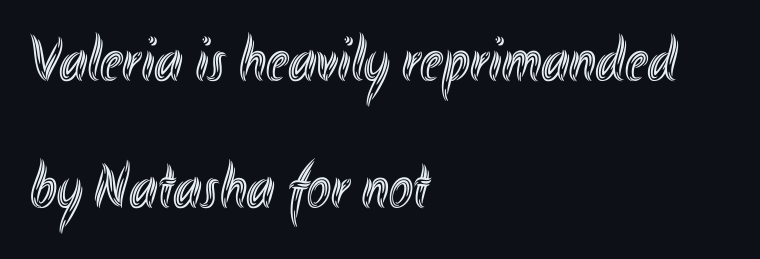
The image shows 64 px condensed type; set left-aligned, loose line spacing (1.98x), normal letter spacing, not underlined; a small x-height.
